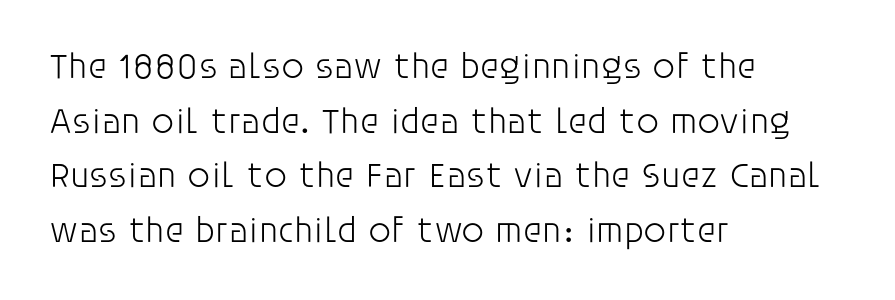
The image shows 36 px light sans-serif type, upright; set left-aligned, normal line spacing (1.52x), normal letter spacing, not underlined; low stroke contrast and a large x-height.
